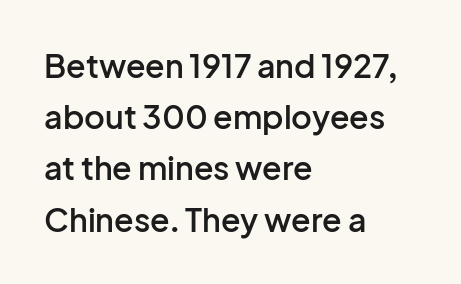
Honestly, the row spacing looks completely unremarkable. This sample uses an upright cut, with every glyph sitting square on the baseline. The type is set solid horizontally, with unmodified tracking. What kind of face is this? One without serifs — a sans. One-word summary of the alignment: left. The letters are semibold — heavier than regular but short of a full bold.
